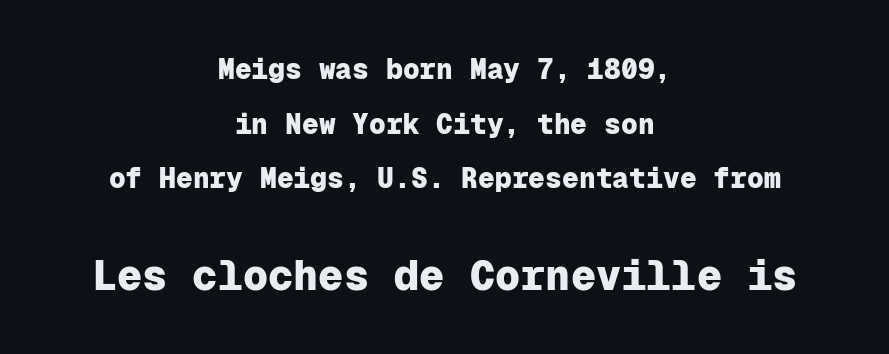
The image shows 42 px heavy sans-serif type, upright, monospaced; set centered, loose line spacing (1.95x), normal letter spacing, not underlined; the second (bottom) block is 1.5x larger; low stroke contrast and a medium x-height.
